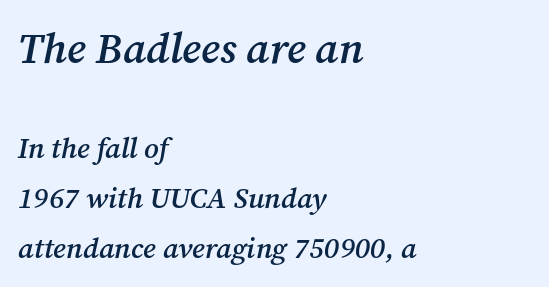
The image shows 43 px semibold serif type, italic (leaning right); set left-aligned, line spacing 1.73x, normal letter spacing, not underlined; the first (top) block is 1.48x larger; medium stroke contrast and a medium x-height.
